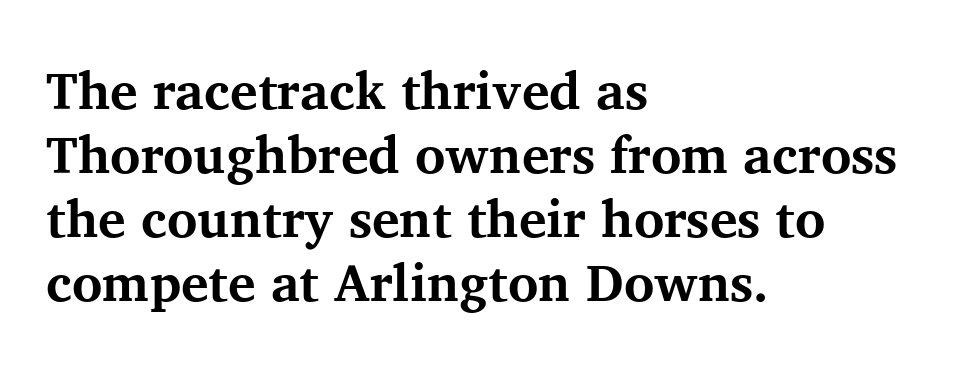
{"serif": "yes", "italic": "no", "bold": "yes", "weight": "bold", "width": "normal", "stroke_contrast": "medium", "x_height": "medium", "monospaced": "no", "underline": "no", "align": "left", "line_spacing_ratio": 1.23, "letter_spacing": "normal", "letter_spacing_em": 0.0, "glyph_px": 52}
